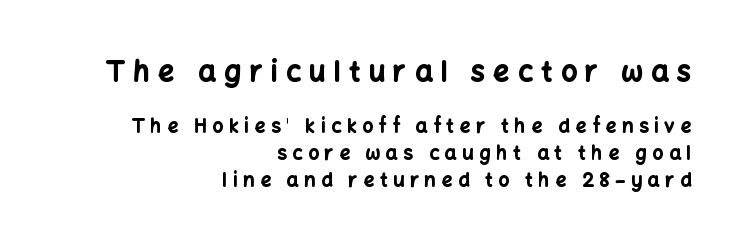
The first block has been scaled up relative to the second. Does the leading feel generous? No, just average. The letters are bold, with thick, heavy strokes. Glyph-to-glyph distance is far greater than everyday printed text. Honestly, there is no underline to notice here at all.
